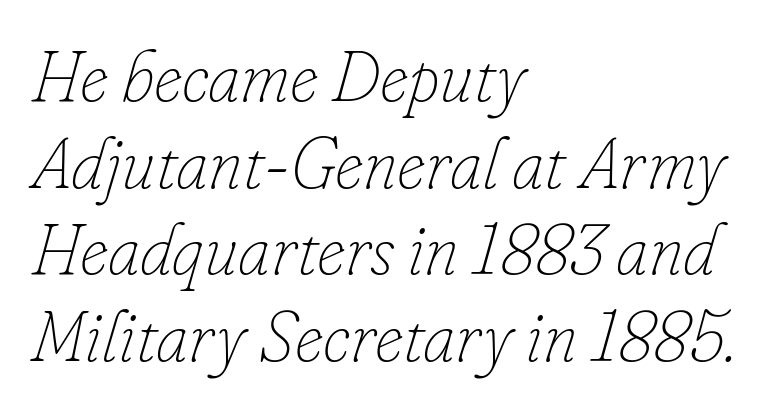
The image shows 71 px thin type, italic (leaning right); set left-aligned, line spacing 1.22x, normal letter spacing, not underlined; low stroke contrast and a small x-height.
